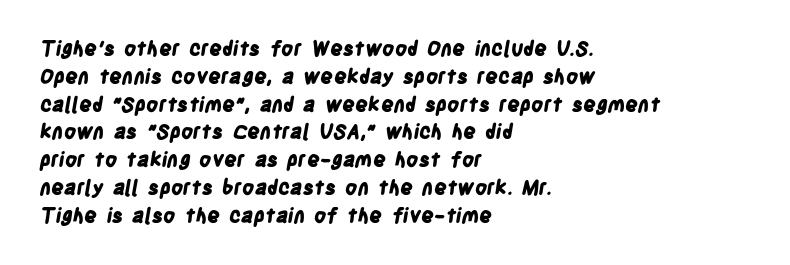
{"bold": "yes", "underline": "no", "align": "left", "line_spacing": "normal", "line_spacing_ratio": 1.39, "letter_spacing": "normal", "letter_spacing_em": 0.0, "glyph_px": 20}
